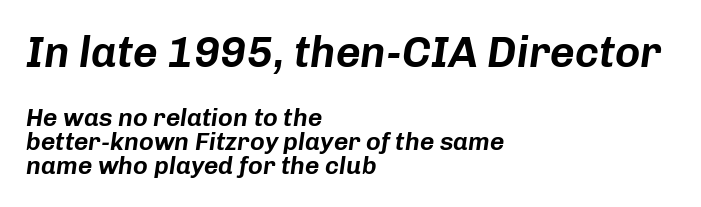
{"italic": "yes", "lean": "right", "slant_degrees": 8, "width": "normal", "stroke_contrast": "low", "x_height": "medium", "monospaced": "no", "underline": "no", "align": "left", "line_spacing": "tight", "line_spacing_ratio": 0.96, "letter_spacing": "normal", "letter_spacing_em": 0.0, "larger_block": "first", "size_ratio": 1.72, "glyph_px": 43}
